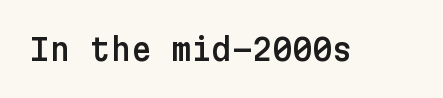
{"serif": "no", "italic": "no", "width": "normal", "stroke_contrast": "low", "x_height": "medium", "underline": "no", "letter_spacing": "normal", "letter_spacing_em": 0.0, "glyph_px": 31}
